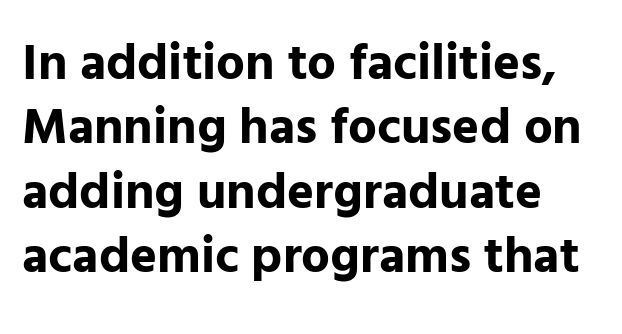
The image shows 51 px bold sans-serif type, upright; set normal line spacing (1.26x), normal letter spacing, not underlined; low stroke contrast and a medium x-height.
